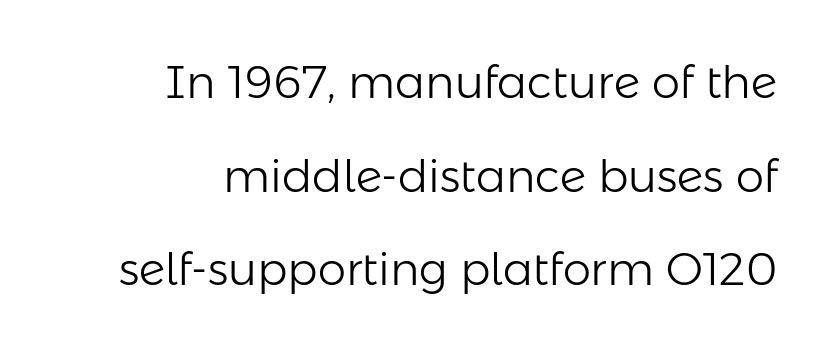
The paragraph shown leans on its right margin. No word sits above an underline. The passage shown stacks its lines with a broad gap. Tall strokes in this sample are plumb rather than angled. Character widths vary here, with narrow letters taking less room than wide ones.
